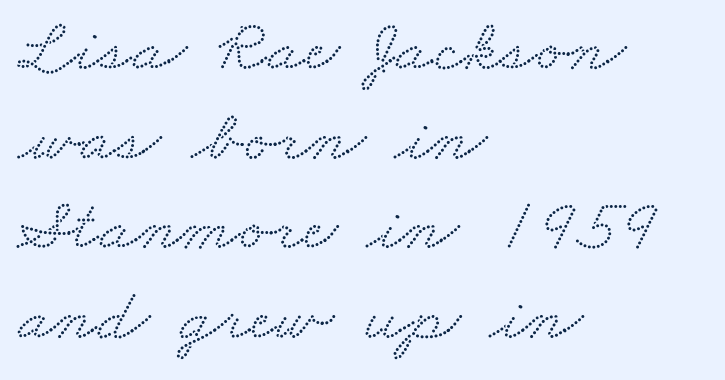
{"serif": "yes", "width": "wide", "stroke_contrast": "low", "x_height": "small", "monospaced": "no", "underline": "no", "align": "left", "line_spacing_ratio": 1.21, "letter_spacing": "normal", "letter_spacing_em": 0.0, "glyph_px": 74}
